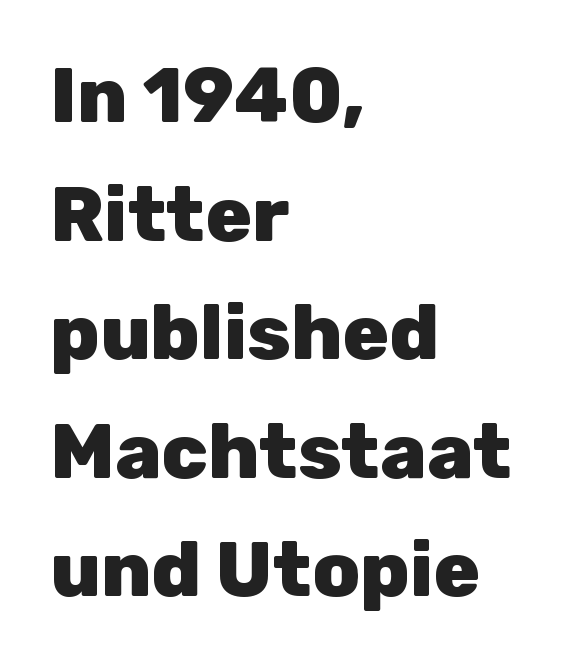
{"serif": "no", "italic": "no", "bold": "yes", "weight": "heavy", "width": "normal", "stroke_contrast": "low", "x_height": "medium", "monospaced": "no", "underline": "no", "align": "left", "line_spacing": "normal", "line_spacing_ratio": 1.54, "letter_spacing": "normal", "letter_spacing_em": 0.0, "glyph_px": 77}
